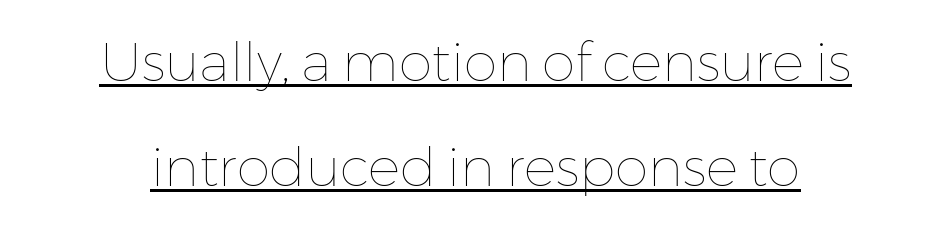
The image shows 54 px thin type, upright; set centered, loose line spacing (1.94x), normal letter spacing, underlined; low stroke contrast and a medium x-height.
